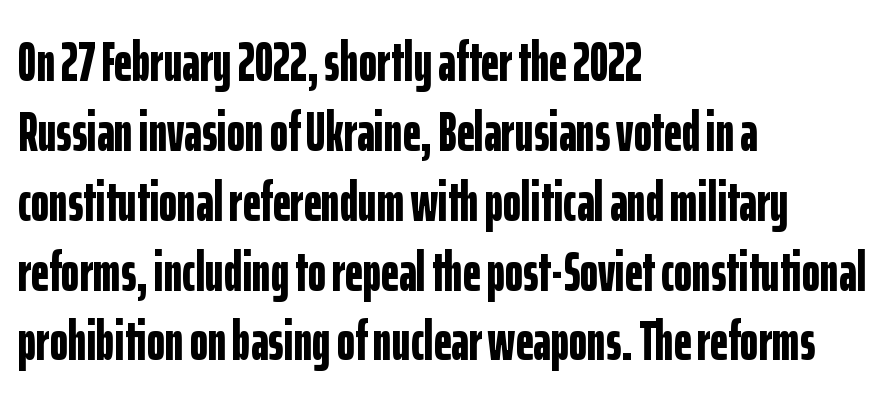
The image shows 55 px bold, condensed sans-serif type, upright; set left-aligned, normal line spacing (1.27x), normal letter spacing, not underlined; low stroke contrast and a medium x-height.
